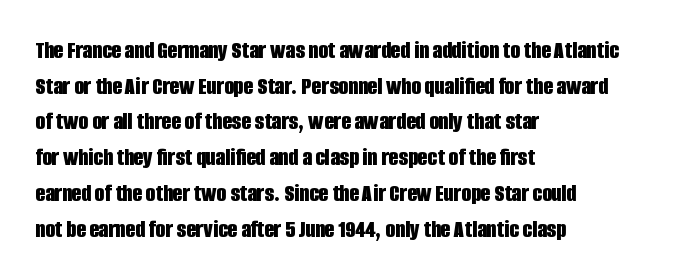
The image shows 25 px bold type, upright; set left-aligned, normal line spacing (1.43x), normal letter spacing, not underlined.
